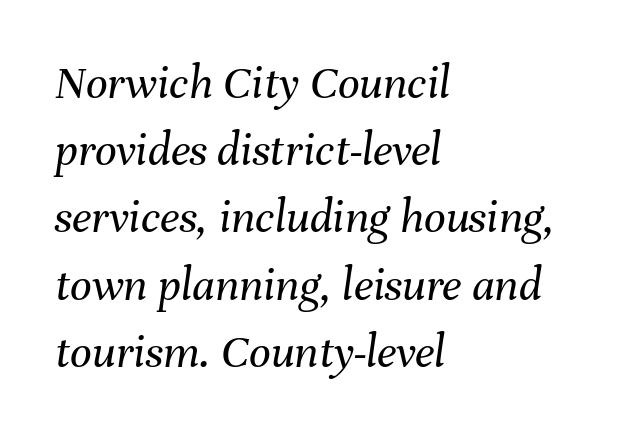
These lines are rendered in a variable-pitch font. The space between consecutive lines is moderate. The horizontal fit of the characters is conventional and even. Emphasis-style slanted type is in use.
